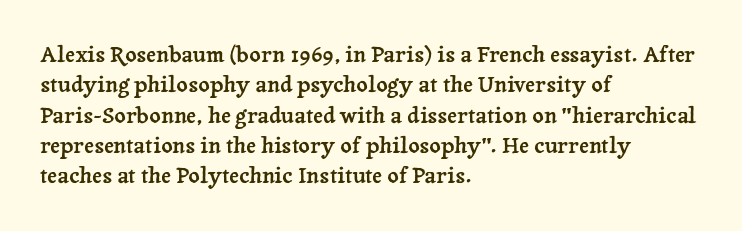
Q: Is the text italic (slanted)? A: No, it is upright.
Q: Is the text underlined? A: No.
Q: How is the paragraph aligned? A: Left-aligned.
Q: Is the spacing between letters normal or unusually wide? A: Normal.
Q: Is the spacing between lines tight, normal or loose? A: Normal.
